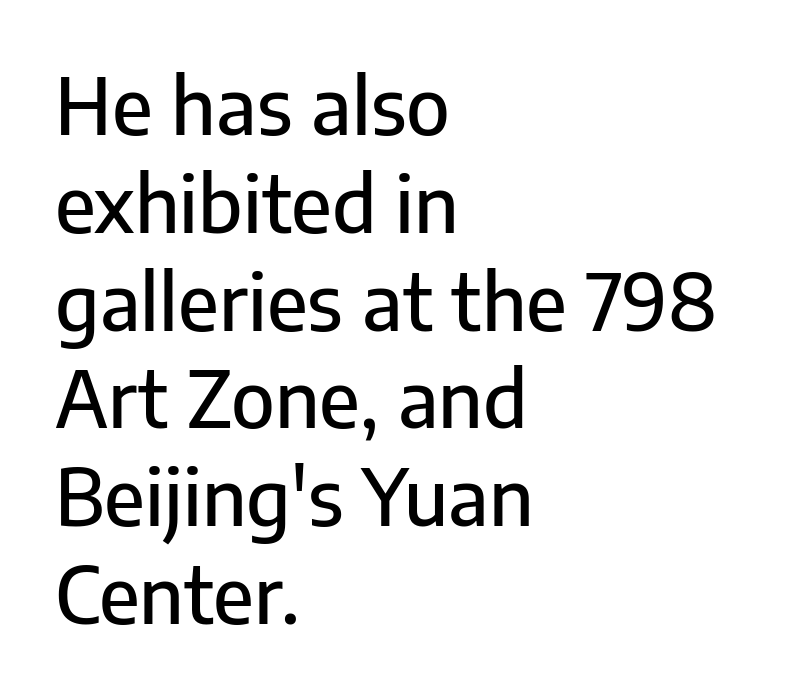
{"serif": "no", "italic": "no", "width": "normal", "stroke_contrast": "low", "x_height": "medium", "monospaced": "no", "underline": "no", "align": "left", "line_spacing": "normal", "line_spacing_ratio": 1.27, "letter_spacing": "normal", "letter_spacing_em": 0.0, "glyph_px": 77}
